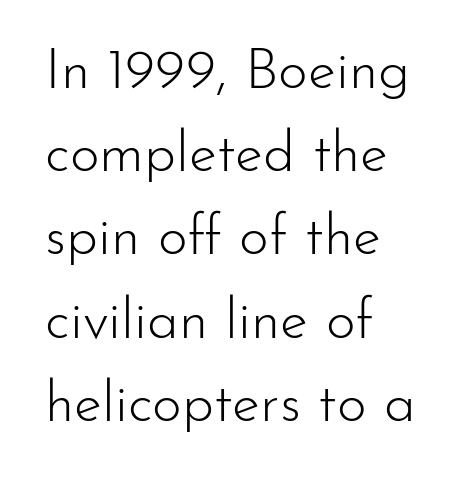
Q: Is the text bold? A: No.
Q: Is the text italic (slanted)? A: No, it is upright.
Q: Is the typeface a serif or a sans-serif typeface? A: Sans-serif.
Q: Is the text underlined? A: No.
Q: How is the paragraph aligned? A: Left-aligned.
Q: Is the spacing between letters normal or unusually wide? A: Normal.
Q: Is the spacing between lines tight, normal or loose? A: Normal.
Q: Width (condensed, normal, or wide)? A: Normal.
Q: Stroke contrast? A: Low.
Q: x-height? A: Small.
Q: Monospaced? A: No.
